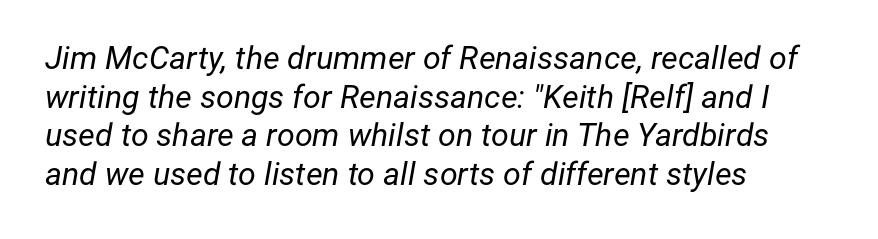
The image shows 32 px regular-weight type, italic (leaning right); set left-aligned, line spacing 1.21x, normal letter spacing, not underlined; low stroke contrast and a medium x-height.
